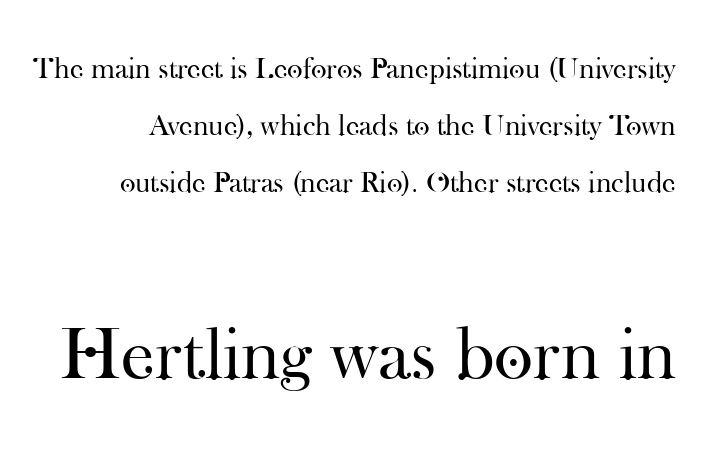
There is no visible air inserted between adjacent glyphs. The rendering shows small feet on the letterforms — a serif design. Scale increases going downward across the two blocks. The rendering uses natural spacing where letterforms have individual widths. A typesetter would call this leading open, well beyond the default.
